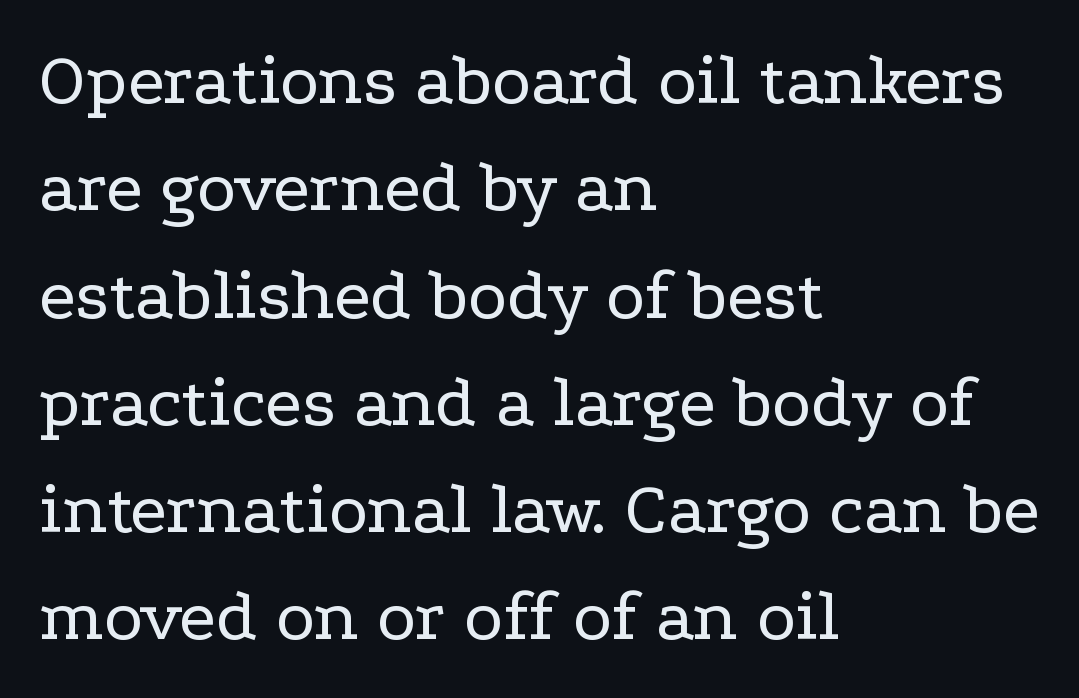
Q: Is the text bold? A: No.
Q: Is the text italic (slanted)? A: No, it is upright.
Q: Is the typeface a serif or a sans-serif typeface? A: Serif.
Q: Is the text underlined? A: No.
Q: How is the paragraph aligned? A: Left-aligned.
Q: Is the spacing between letters normal or unusually wide? A: Normal.
Q: Is the spacing between lines tight, normal or loose? A: Normal.
Q: Width (condensed, normal, or wide)? A: Wide.
Q: Stroke contrast? A: Low.
Q: x-height? A: Medium.
Q: Monospaced? A: No.
